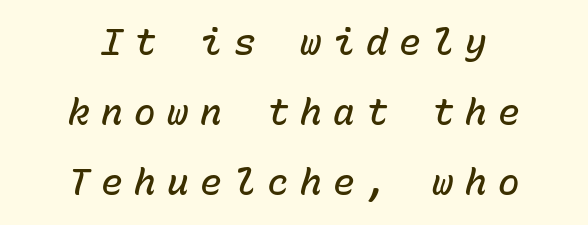
The image shows 36 px semibold type, italic (leaning right), monospaced; set centered, loose line spacing (1.95x), unusually wide letter spacing (+0.32 em), not underlined; low stroke contrast and a medium x-height.
